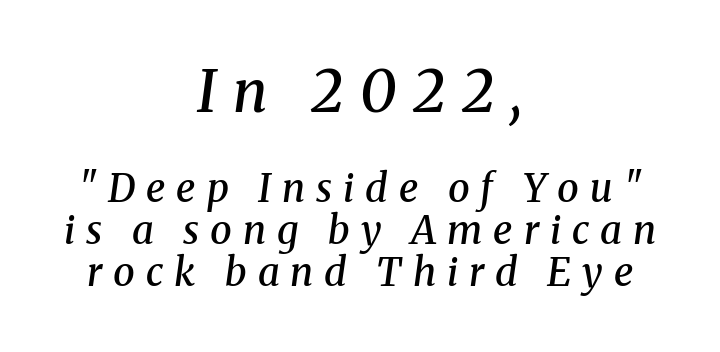
Q: Is the text bold? A: Semi-bold.
Q: Is the text italic (slanted)? A: Yes, it leans right by about 8 degrees.
Q: Is the typeface a serif or a sans-serif typeface? A: Serif.
Q: Is the text underlined? A: No.
Q: How is the paragraph aligned? A: Centered.
Q: Is the spacing between letters normal or unusually wide? A: Unusually wide.
Q: Is the spacing between lines tight, normal or loose? A: Tight.
Q: Which block of text is set in a larger size, the first (top) or the second (bottom)? A: The first (top) one.
Q: Width (condensed, normal, or wide)? A: Normal.
Q: Stroke contrast? A: Medium.
Q: x-height? A: Medium.
Q: Monospaced? A: No.
